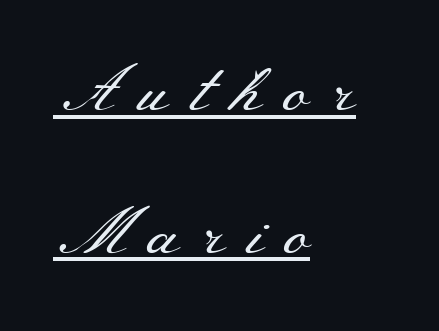
{"serif": "yes", "bold": "no", "weight": "regular", "width": "wide", "stroke_contrast": "medium", "x_height": "small", "monospaced": "no", "underline": "yes", "align": "left", "line_spacing": "loose", "line_spacing_ratio": 2.23, "letter_spacing": "wide", "letter_spacing_em": 0.33, "glyph_px": 64}
